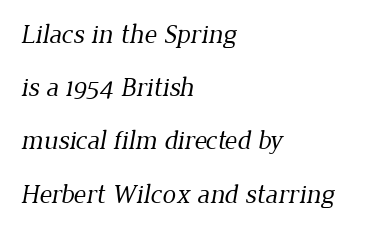
The image shows 27 px text type; set left-aligned, loose line spacing (1.97x), normal letter spacing, not underlined.
